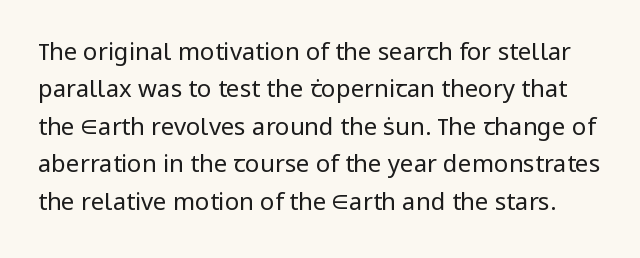
Weight: regular or lighter. The vertical gap from one line to the next is medium. The letterforms sit shoulder to shoulder at normal distance. Rule under the text: the space is simply empty.
